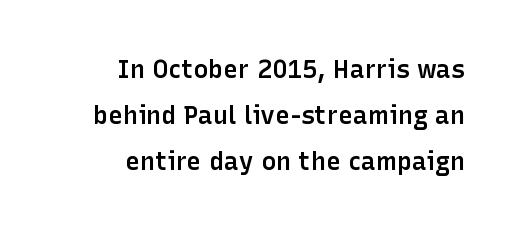
Q: Is the text bold? A: Semi-bold.
Q: Is the text italic (slanted)? A: No, it is upright.
Q: Is the text underlined? A: No.
Q: How is the paragraph aligned? A: Right-aligned.
Q: Is the spacing between letters normal or unusually wide? A: Normal.
